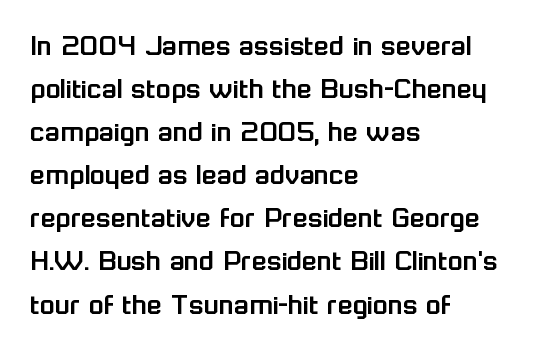
Q: Is the text italic (slanted)? A: No, it is upright.
Q: Is the typeface a serif or a sans-serif typeface? A: Sans-serif.
Q: Is the text underlined? A: No.
Q: How is the paragraph aligned? A: Left-aligned.
Q: Is the spacing between letters normal or unusually wide? A: Normal.
Q: Is the spacing between lines tight, normal or loose? A: Normal.
Q: Width (condensed, normal, or wide)? A: Normal.
Q: Stroke contrast? A: Low.
Q: x-height? A: Medium.
Q: Monospaced? A: No.
